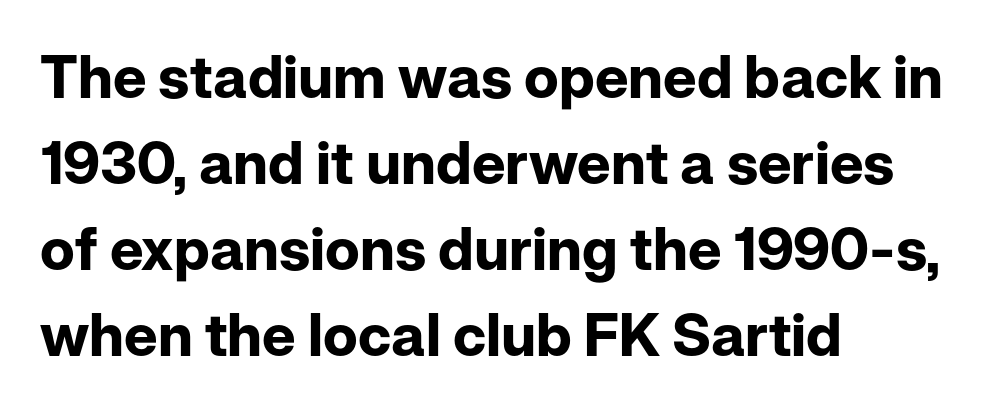
{"serif": "no", "italic": "no", "bold": "yes", "weight": "bold", "width": "normal", "stroke_contrast": "low", "x_height": "medium", "monospaced": "no", "underline": "no", "align": "left", "line_spacing": "normal", "line_spacing_ratio": 1.46, "letter_spacing": "normal", "letter_spacing_em": 0.0, "glyph_px": 59}
